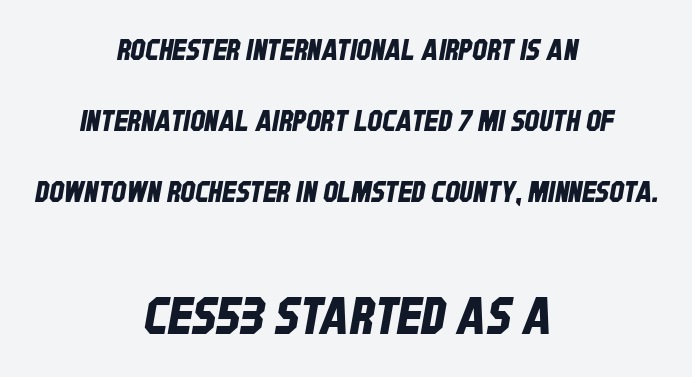
The image shows 51 px condensed sans-serif type; set centered, loose line spacing (2.45x), normal letter spacing, not underlined; the second (bottom) block is 1.76x larger; low stroke contrast and a large x-height.
